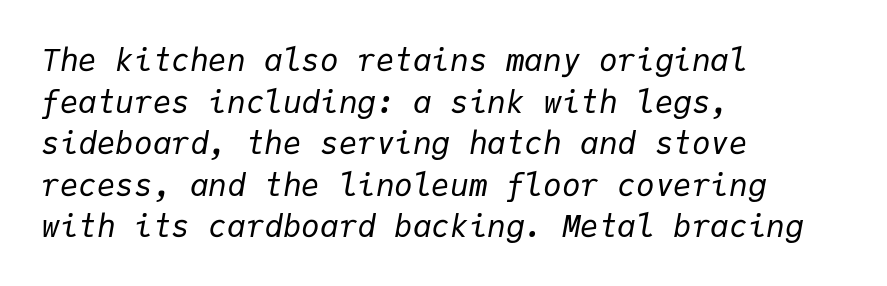
The image shows 31 px regular-weight type, italic (leaning right), monospaced; set left-aligned, normal line spacing (1.34x), normal letter spacing, not underlined; low stroke contrast and a medium x-height.
